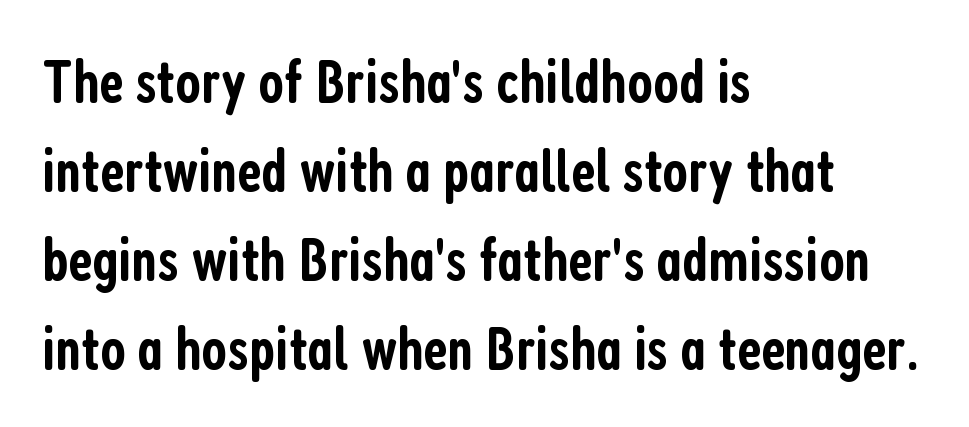
The lettering stays uniformly vertical, giving the passage a roman look. Looks like regular typesetting: each glyph gets only the width it needs. This rendering uses left alignment, leaving the right contour irregular. A fair bit of extra ink — the face is semibold, not bold. Type without underlining.
